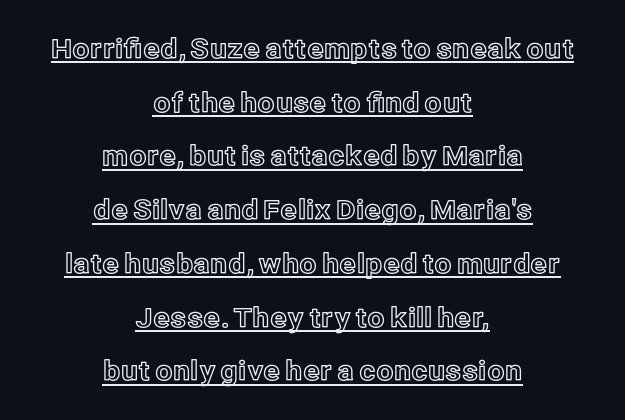
Q: Is the text italic (slanted)? A: No, it is upright.
Q: Is the text underlined? A: Yes.
Q: How is the paragraph aligned? A: Centered.
Q: Is the spacing between letters normal or unusually wide? A: Normal.
Q: Is the spacing between lines tight, normal or loose? A: Loose.
